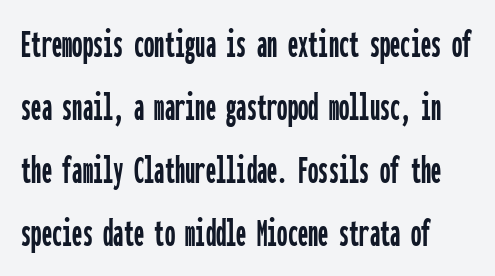
Q: Is the text italic (slanted)? A: No, it is upright.
Q: Is the typeface a serif or a sans-serif typeface? A: Sans-serif.
Q: Is the text underlined? A: No.
Q: Is the spacing between letters normal or unusually wide? A: Normal.
Q: Is the spacing between lines tight, normal or loose? A: Normal.
Q: Width (condensed, normal, or wide)? A: Condensed.
Q: Stroke contrast? A: Low.
Q: x-height? A: Medium.
Q: Monospaced? A: Yes.
